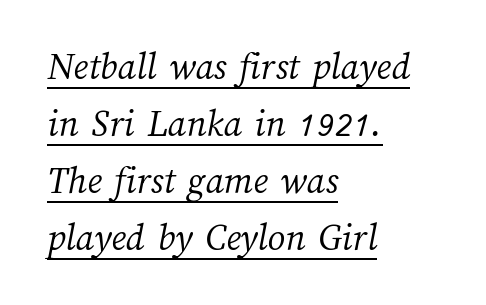
The image shows 39 px light type; set left-aligned, normal line spacing (1.46x), normal letter spacing, underlined; medium stroke contrast and a medium x-height.
